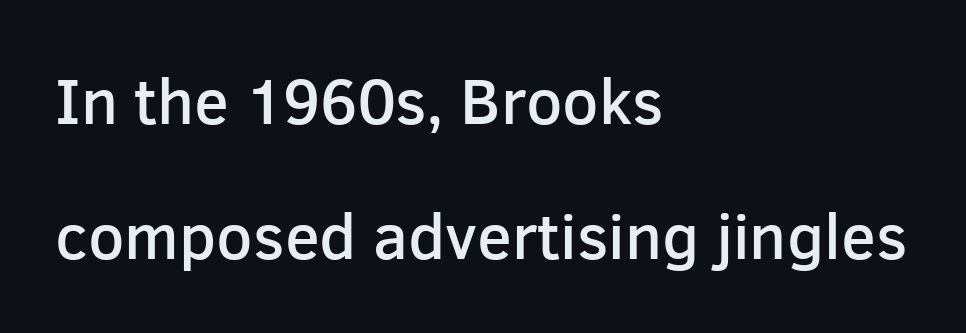
{"serif": "no", "italic": "no", "bold": "semi", "weight": "semibold", "width": "normal", "stroke_contrast": "low", "x_height": "medium", "monospaced": "no", "underline": "no", "align": "left", "line_spacing": "loose", "line_spacing_ratio": 2.11, "letter_spacing": "normal", "letter_spacing_em": 0.0, "glyph_px": 64}
